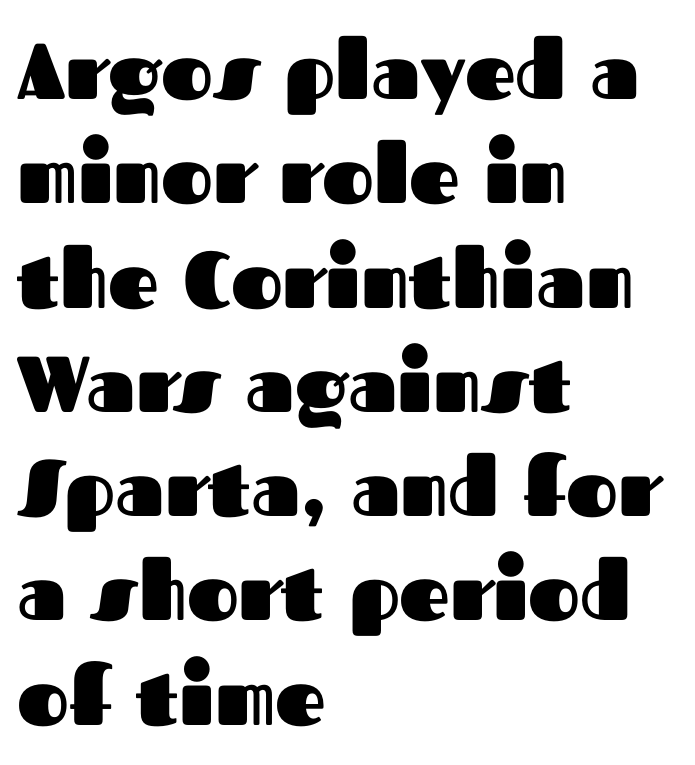
{"serif": "no", "italic": "no", "bold": "yes", "weight": "heavy", "width": "normal", "stroke_contrast": "medium", "x_height": "medium", "monospaced": "no", "underline": "no", "align": "left", "line_spacing": "normal", "line_spacing_ratio": 1.32, "letter_spacing": "normal", "letter_spacing_em": 0.0, "glyph_px": 79}
